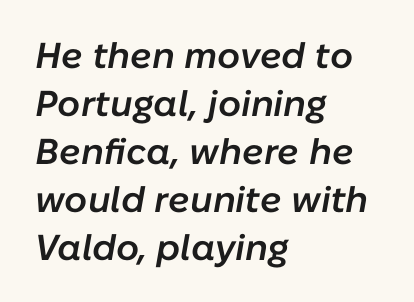
Characters follow at the spacing the type designer built in. Compared with ordinary roman type, these characters are visibly tilted. The space directly below the letters is spotless. The vertical gap from one line to the next is medium.
